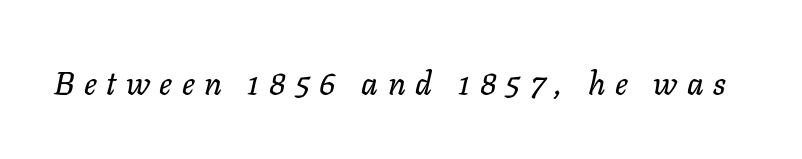
The image shows 32 px text type, italic (leaning right); set unusually wide letter spacing (+0.3 em), not underlined; low stroke contrast and a medium x-height.
